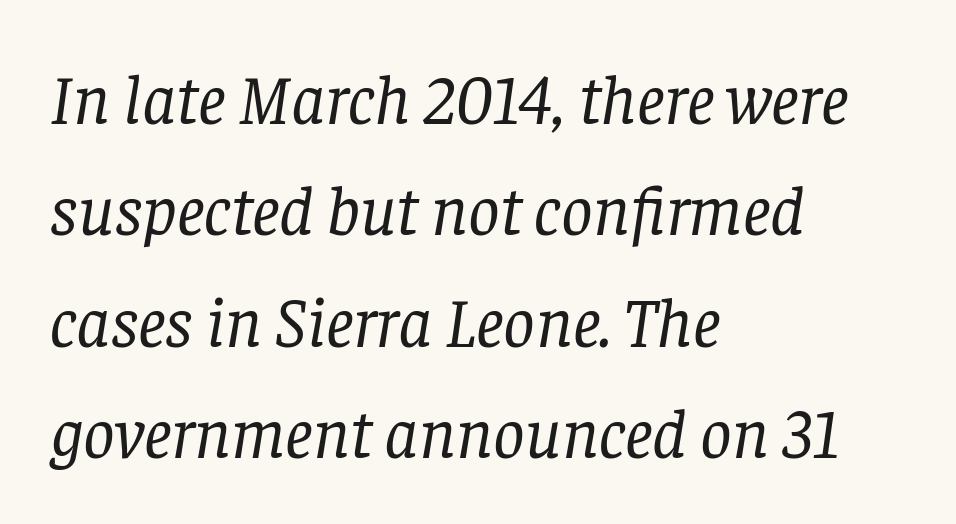
The image shows 70 px regular-weight serif type, italic (leaning right); set left-aligned, normal line spacing (1.59x), normal letter spacing, not underlined; low stroke contrast and a large x-height.
